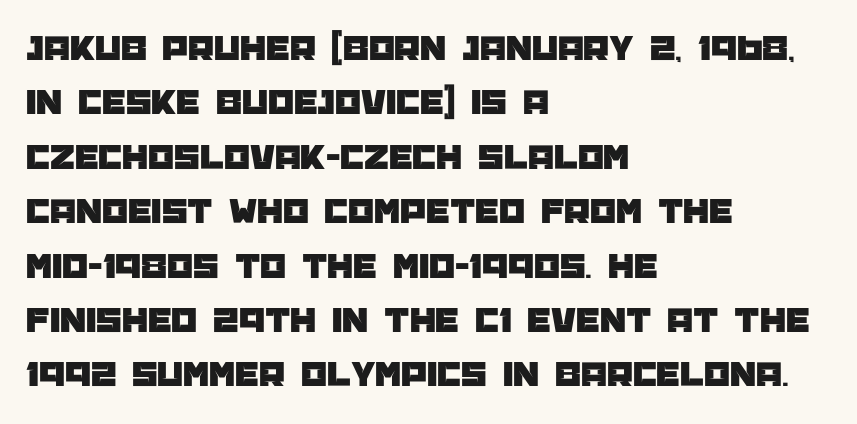
Every stem runs plumb, perpendicular to the baseline. The space directly below the letters is spotless. The designer went with a sans here, leaving each stem footless. Students, note that the glyphs here touch the page at normal intervals. Character widths vary here, with narrow letters taking less room than wide ones. The passage shown stacks its lines at a standard gap.
